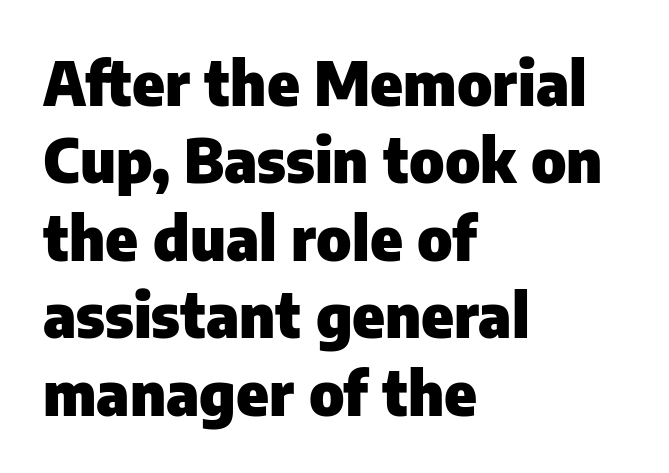
Q: Is the text bold? A: Yes.
Q: Is the text italic (slanted)? A: No, it is upright.
Q: Is the typeface a serif or a sans-serif typeface? A: Sans-serif.
Q: Is the text underlined? A: No.
Q: How is the paragraph aligned? A: Left-aligned.
Q: Is the spacing between letters normal or unusually wide? A: Normal.
Q: Is the spacing between lines tight, normal or loose? A: Normal.
Q: Width (condensed, normal, or wide)? A: Normal.
Q: Stroke contrast? A: Low.
Q: x-height? A: Medium.
Q: Monospaced? A: No.
